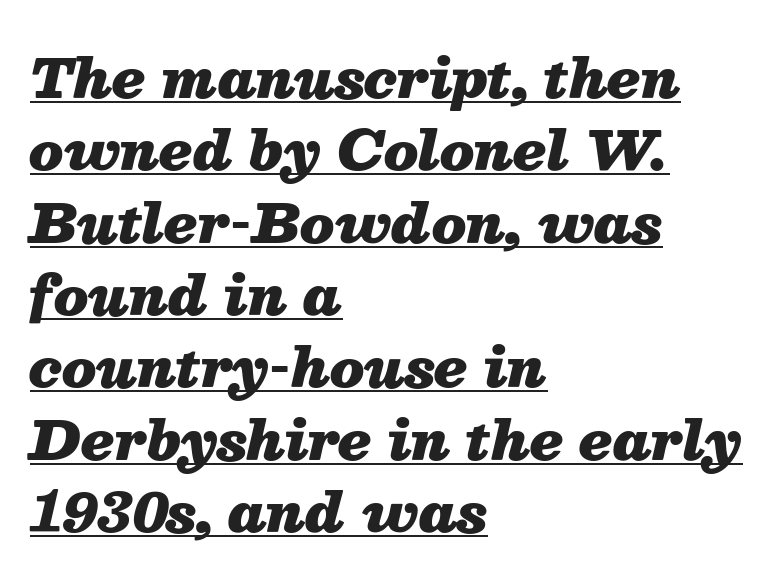
Q: Is the text bold? A: Yes.
Q: Is the text italic (slanted)? A: Yes, it leans right by about 13 degrees.
Q: Is the text underlined? A: Yes.
Q: How is the paragraph aligned? A: Left-aligned.
Q: Is the spacing between letters normal or unusually wide? A: Normal.
Q: Is the spacing between lines tight, normal or loose? A: Normal.
Q: Width (condensed, normal, or wide)? A: Normal.
Q: Stroke contrast? A: Medium.
Q: x-height? A: Medium.
Q: Monospaced? A: No.
